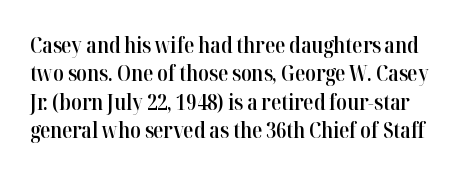
{"italic": "no", "bold": "semi", "underline": "no", "line_spacing": "normal", "line_spacing_ratio": 1.35, "letter_spacing": "normal", "letter_spacing_em": 0.0, "glyph_px": 21}
